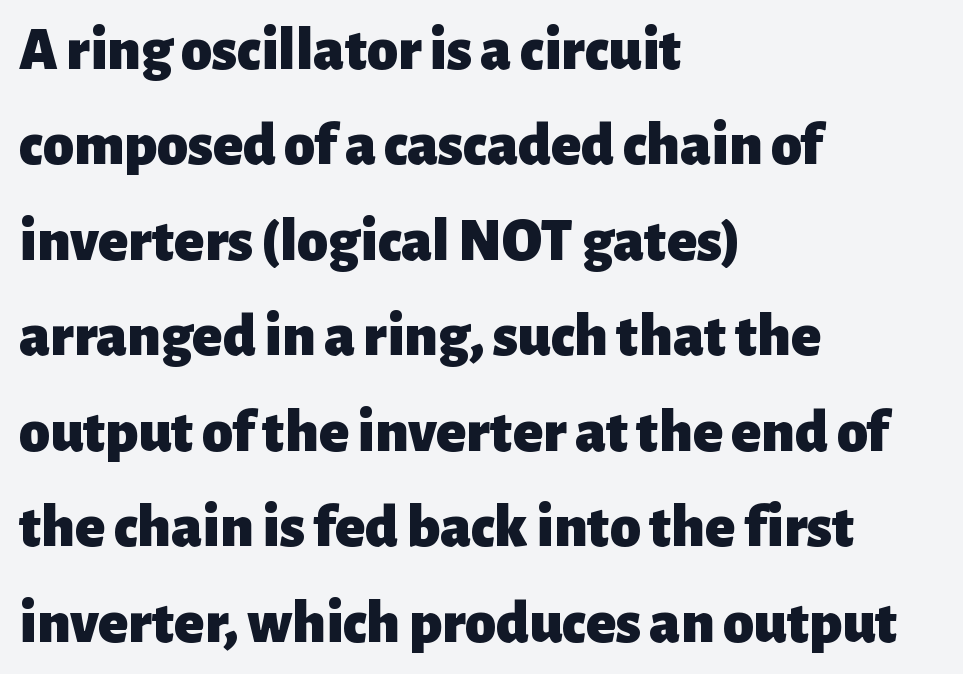
Q: Is the text bold? A: Yes.
Q: Is the text italic (slanted)? A: No, it is upright.
Q: Is the typeface a serif or a sans-serif typeface? A: Sans-serif.
Q: Is the text underlined? A: No.
Q: How is the paragraph aligned? A: Left-aligned.
Q: Is the spacing between letters normal or unusually wide? A: Normal.
Q: Is the spacing between lines tight, normal or loose? A: Normal.
Q: Width (condensed, normal, or wide)? A: Normal.
Q: Stroke contrast? A: Low.
Q: x-height? A: Medium.
Q: Monospaced? A: No.
